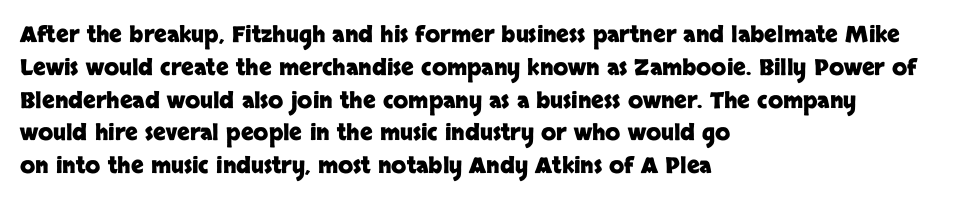
Q: Is the text bold? A: Yes.
Q: Is the text italic (slanted)? A: No, it is upright.
Q: Is the text underlined? A: No.
Q: How is the paragraph aligned? A: Left-aligned.
Q: Is the spacing between letters normal or unusually wide? A: Normal.
Q: Is the spacing between lines tight, normal or loose? A: Normal.
